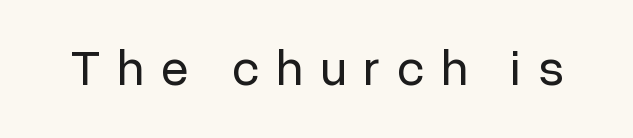
The image shows 50 px regular-weight sans-serif type, upright; set unusually wide letter spacing (+0.34 em), not underlined; low stroke contrast and a medium x-height.
